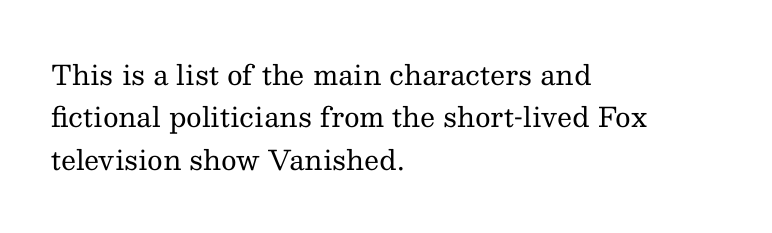
The image shows 27 px text type, upright; set left-aligned, normal line spacing (1.57x), normal letter spacing, not underlined.
